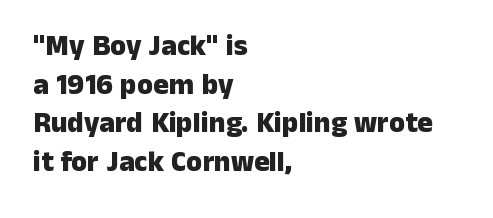
Only glyphs here, with clear space below each row. Between one letter and the next there's only the usual sliver of space. Notice how the stems are strictly vertical — no italics here. Is the block centered? No — it sits flush against the left margin. How heavy is the stroke? Heavy — this is a bold. The line-height multiplier appears to be the usual default.
